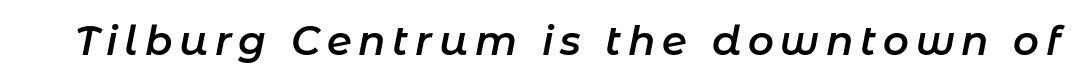
{"italic": "yes", "lean": "right", "slant_degrees": 11, "bold": "semi", "weight": "semibold", "width": "normal", "stroke_contrast": "low", "x_height": "medium", "monospaced": "no", "underline": "no", "glyph_px": 40}
